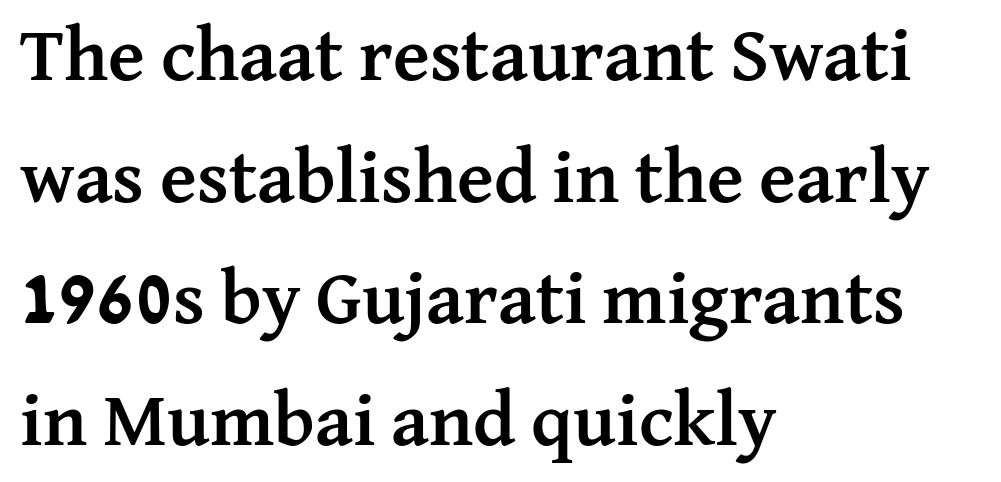
The image shows 76 px semibold serif type, upright; set left-aligned, normal line spacing (1.6x), normal letter spacing, not underlined; medium stroke contrast and a medium x-height.
